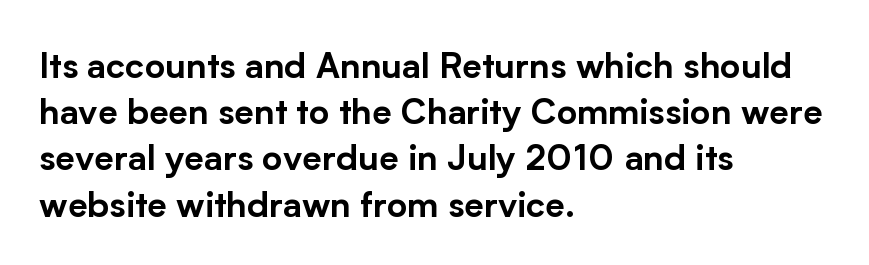
The image shows 35 px sans-serif type, upright; set left-aligned, normal line spacing (1.32x), normal letter spacing, not underlined; low stroke contrast and a medium x-height.
